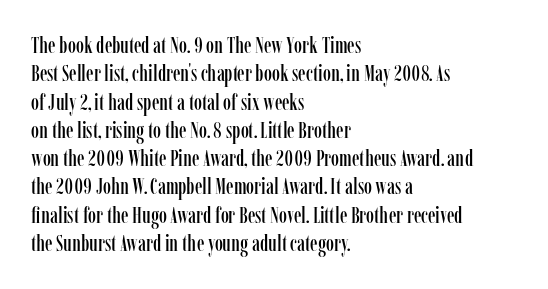
Q: Is the text italic (slanted)? A: No, it is upright.
Q: Is the text underlined? A: No.
Q: How is the paragraph aligned? A: Left-aligned.
Q: Is the spacing between letters normal or unusually wide? A: Normal.
